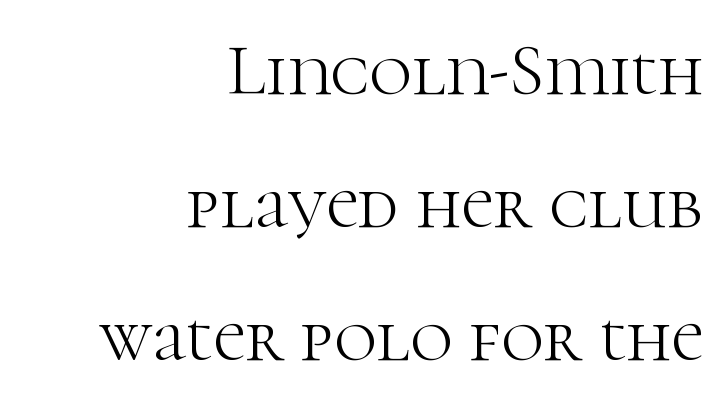
Varying glyph widths throughout — classic text-font behaviour. Descenders hang freely into open space. The typography opts for an upright posture over an oblique one. Heft: none added — not bold.
